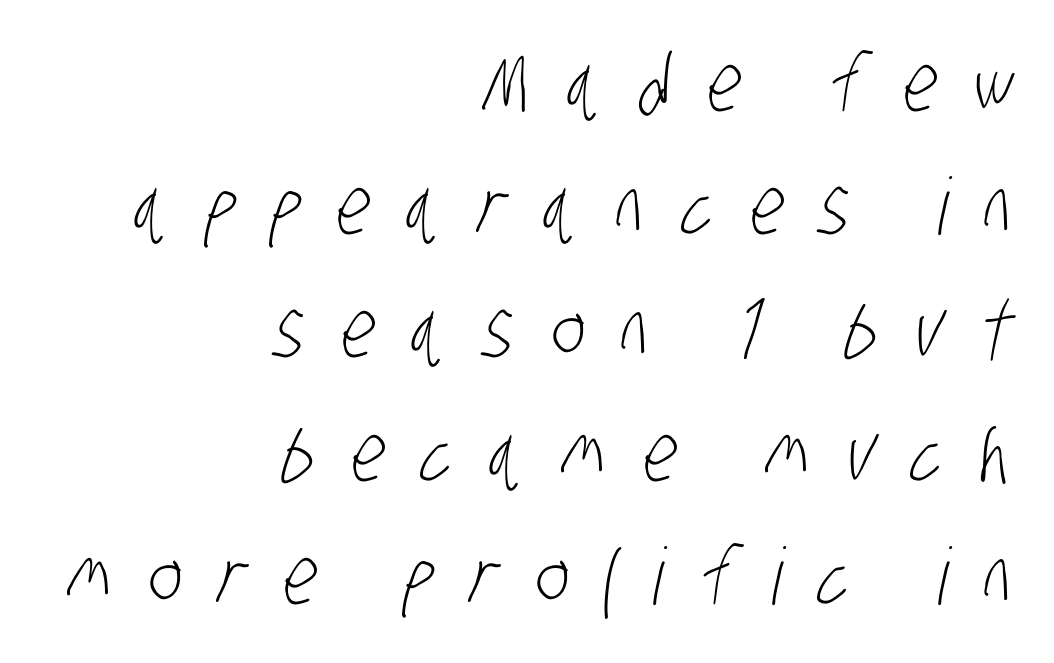
The image shows 79 px light, condensed sans-serif type; set right-aligned, normal line spacing (1.56x), unusually wide letter spacing (+0.46 em), not underlined; low stroke contrast and a large x-height.
